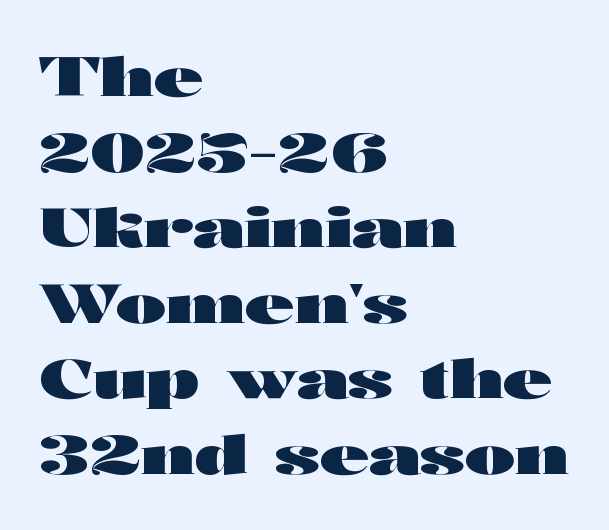
The image shows 54 px heavy, wide type, upright; set left-aligned, normal line spacing (1.4x), normal letter spacing, not underlined; high stroke contrast and a medium x-height.
